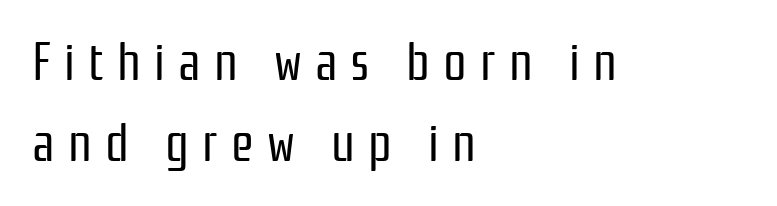
{"serif": "no", "italic": "no", "bold": "no", "weight": "regular", "width": "condensed", "stroke_contrast": "low", "x_height": "medium", "monospaced": "no", "underline": "no", "align": "left", "line_spacing": "normal", "line_spacing_ratio": 1.56, "letter_spacing": "wide", "letter_spacing_em": 0.25, "glyph_px": 52}
